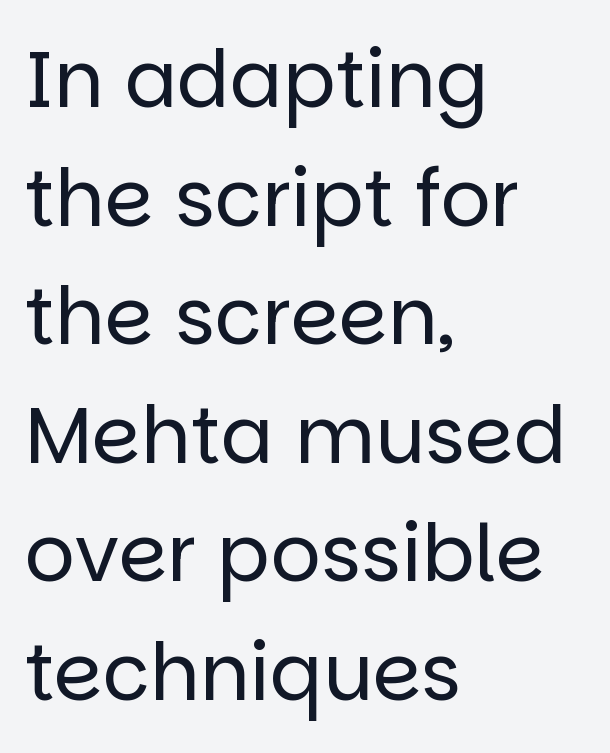
Underlining? Definitely not there. Looks like regular typesetting: each glyph gets only the width it needs. Leading: standard. The axis of the letterforms is exactly vertical. This rendering uses left alignment, leaving the right contour irregular. The cut favours lightness, reaching ordinary text weight at its darkest.
